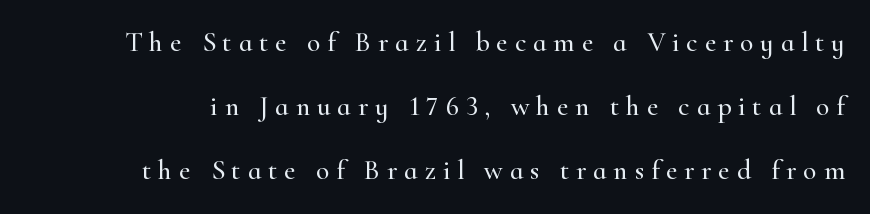
{"serif": "yes", "italic": "no", "width": "normal", "stroke_contrast": "high", "x_height": "small", "monospaced": "no", "underline": "no", "line_spacing": "loose", "line_spacing_ratio": 2.29, "letter_spacing": "wide", "letter_spacing_em": 0.24, "glyph_px": 28}
